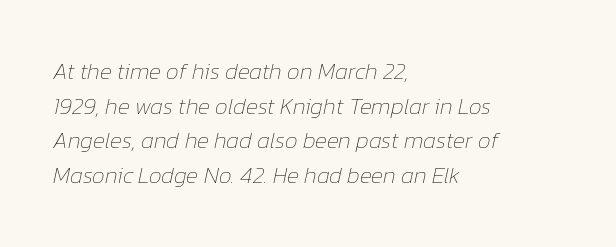
The image shows 23 px text type, italic (leaning right); set left-aligned, normal line spacing (1.51x), normal letter spacing, not underlined.
